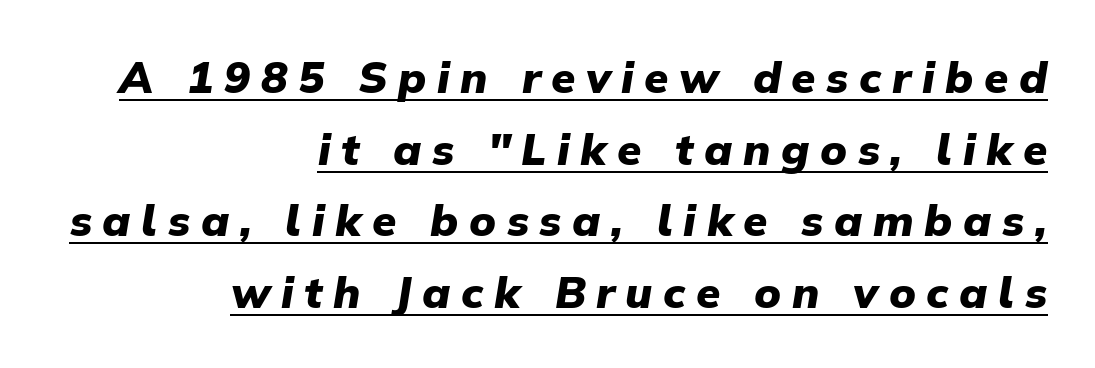
The image shows 44 px heavy type, italic (leaning right); set right-aligned, normal line spacing (1.63x), unusually wide letter spacing (+0.24 em), underlined; low stroke contrast and a medium x-height.
